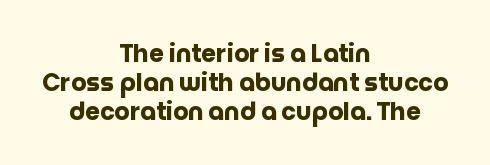
{"italic": "no", "bold": "yes", "underline": "no", "align": "center", "line_spacing_ratio": 1.2, "letter_spacing": "normal", "letter_spacing_em": 0.0, "glyph_px": 24}
